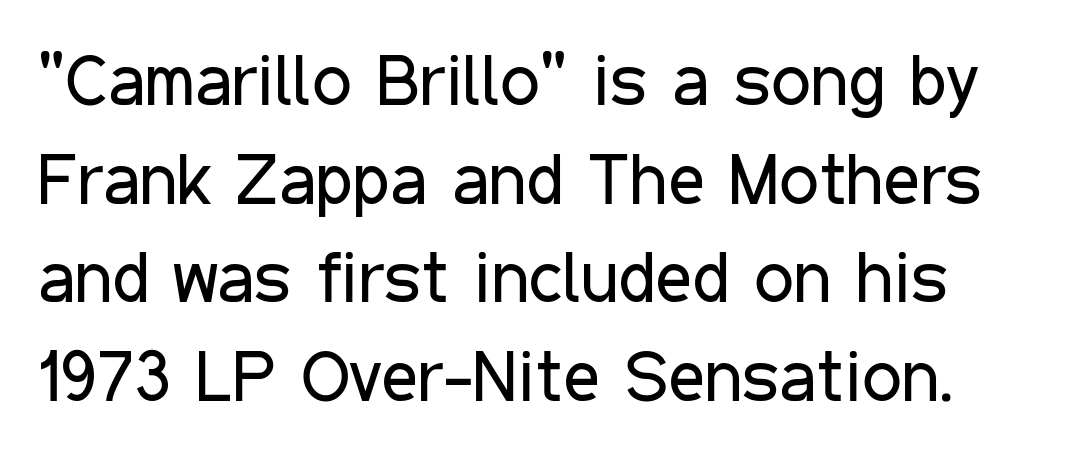
Check the space under the baseline: it is left empty. Notice how the stems are strictly vertical — no italics here. Varying glyph widths throughout — classic text-font behaviour. The characters display no serif detailing; their extremities are plain.
